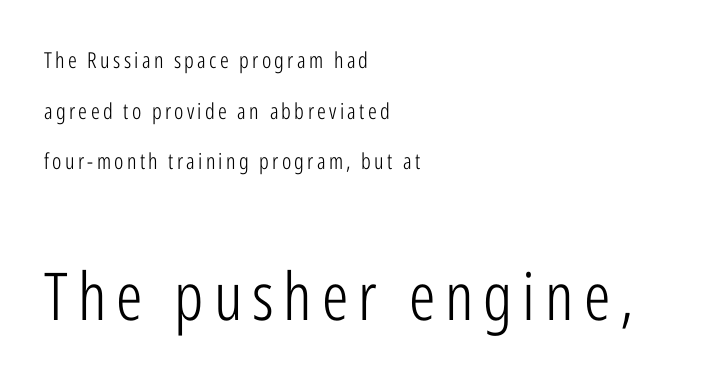
Has an underline been added? It has not. A typesetter would call this proportional, since set widths differ per character. Unlike italic type, these characters show no tilt at all. These lines are set flush left with a ragged right edge. The characters display no serif detailing; their extremities are plain. Top chunk: small. Bottom chunk: large.
